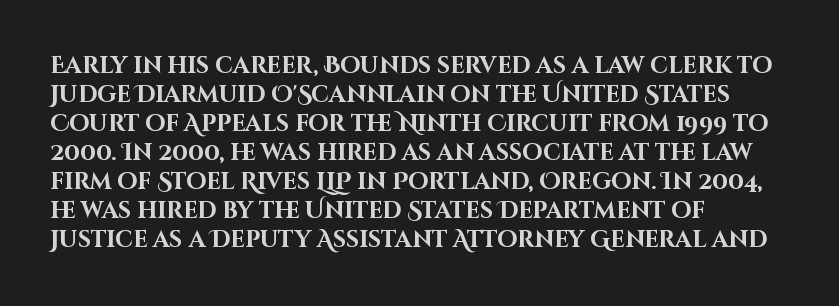
The typography opts for an upright posture over an oblique one. What weight is shown? A full bold with thick strokes. How would I describe the line gaps? Plain and ordinary. Each line starts at the same left margin while the right side varies.
